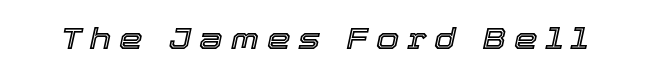
The image shows 30 px text type, italic (leaning right); set unusually wide letter spacing (+0.26 em), not underlined; a medium x-height.
